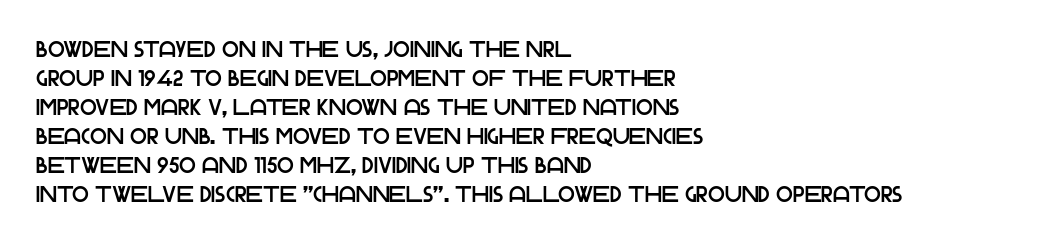
{"italic": "no", "underline": "no", "align": "left", "line_spacing": "normal", "line_spacing_ratio": 1.32, "letter_spacing": "normal", "letter_spacing_em": 0.0, "glyph_px": 22}
